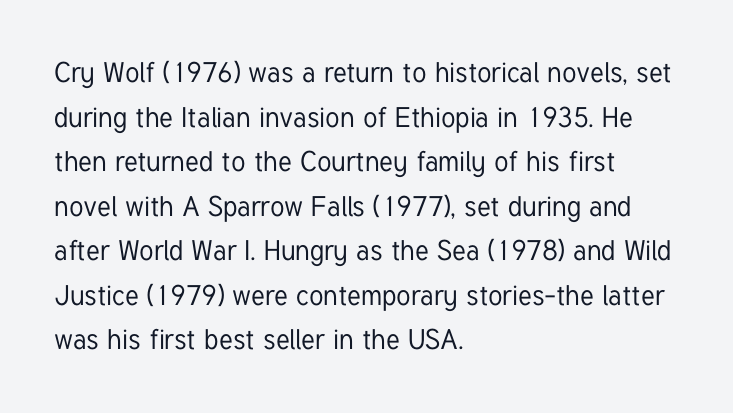
Q: Is the text italic (slanted)? A: No, it is upright.
Q: Is the typeface a serif or a sans-serif typeface? A: Sans-serif.
Q: Is the text underlined? A: No.
Q: How is the paragraph aligned? A: Left-aligned.
Q: Is the spacing between letters normal or unusually wide? A: Normal.
Q: Is the spacing between lines tight, normal or loose? A: Normal.
Q: Width (condensed, normal, or wide)? A: Condensed.
Q: Stroke contrast? A: Low.
Q: x-height? A: Medium.
Q: Monospaced? A: No.
